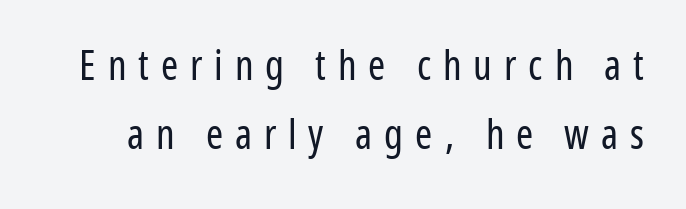
The leading is moderate, giving the passage an even texture. This rendering features lettering with no underline. Type style note: lacks serifs. Ascenders rise straight up at ninety degrees. The characters are drawn with everyday or finer stroke widths. The rendering inserts visible extra space after every character.
